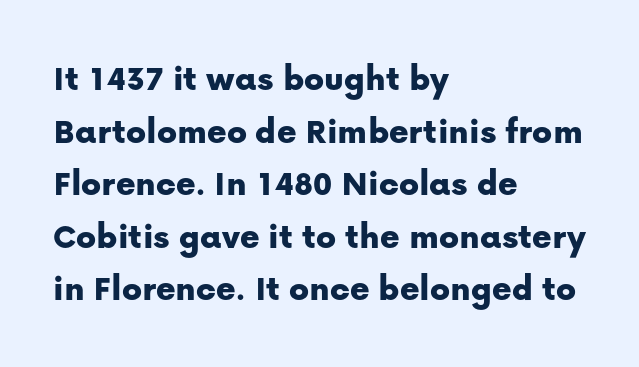
Anything drawn beneath the words? Only blank space. A sans-serif font was chosen for this passage. The type is set solid horizontally, with unmodified tracking. The rag falls on the right side of this text block. Varying glyph widths throughout — classic text-font behaviour.
